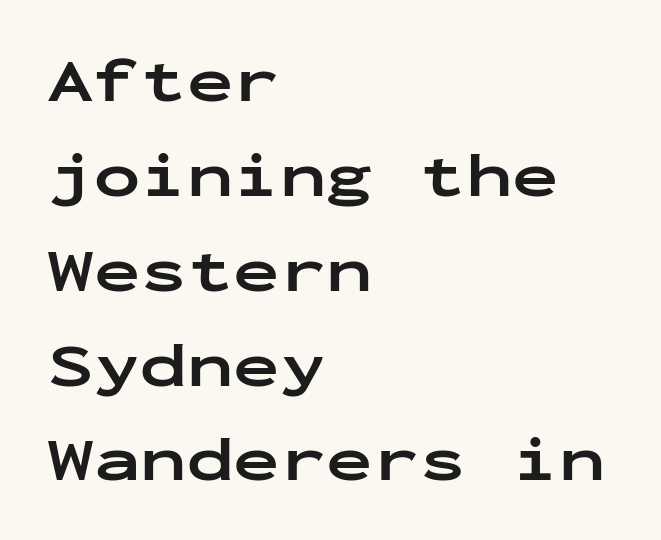
Q: Is the text bold? A: Yes.
Q: Is the text italic (slanted)? A: No, it is upright.
Q: Is the typeface a serif or a sans-serif typeface? A: Sans-serif.
Q: Is the text underlined? A: No.
Q: How is the paragraph aligned? A: Left-aligned.
Q: Is the spacing between letters normal or unusually wide? A: Normal.
Q: Is the spacing between lines tight, normal or loose? A: Normal.
Q: Width (condensed, normal, or wide)? A: Wide.
Q: Stroke contrast? A: Low.
Q: x-height? A: Medium.
Q: Monospaced? A: Yes.
